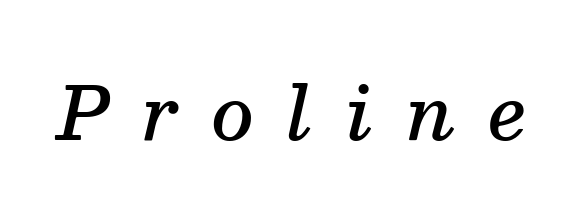
{"serif": "yes", "italic": "yes", "lean": "right", "slant_degrees": 13, "bold": "semi", "weight": "semibold", "width": "normal", "stroke_contrast": "medium", "x_height": "medium", "monospaced": "no", "underline": "no", "letter_spacing": "wide", "letter_spacing_em": 0.45, "glyph_px": 74}
